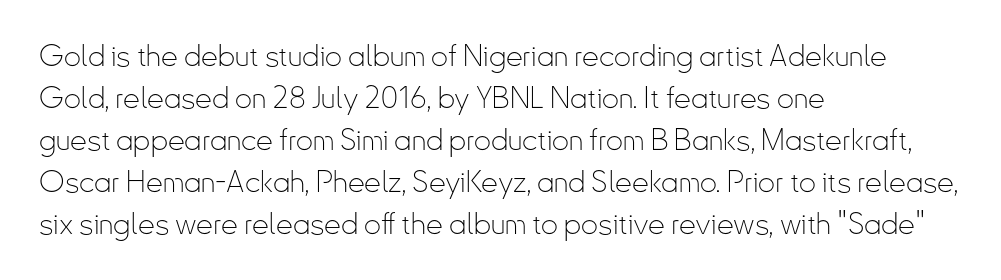
Q: Is the text bold? A: No.
Q: Is the text italic (slanted)? A: No, it is upright.
Q: Is the typeface a serif or a sans-serif typeface? A: Sans-serif.
Q: Is the text underlined? A: No.
Q: How is the paragraph aligned? A: Left-aligned.
Q: Is the spacing between letters normal or unusually wide? A: Normal.
Q: Is the spacing between lines tight, normal or loose? A: Normal.
Q: Width (condensed, normal, or wide)? A: Condensed.
Q: Stroke contrast? A: Low.
Q: x-height? A: Small.
Q: Monospaced? A: No.
